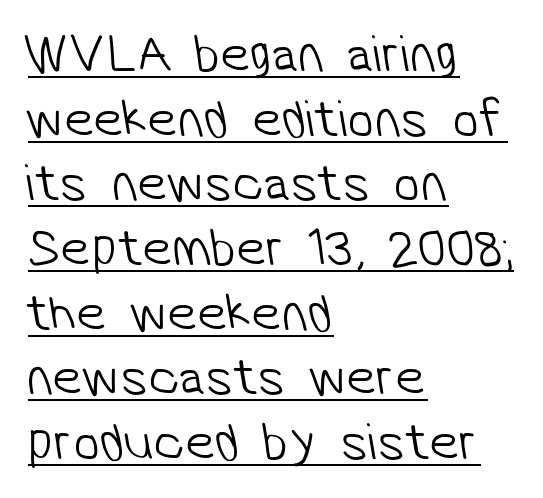
Letter spacing: default. The lines in this sample share a left origin and differ only in where they stop. Quick note: underline on. The rendering uses natural spacing where letterforms have individual widths. The characters are drawn with everyday or finer stroke widths.
